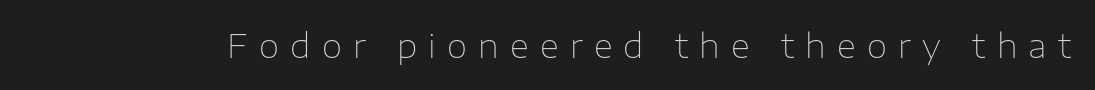
Q: Is the text bold? A: No.
Q: Is the text italic (slanted)? A: No, it is upright.
Q: Is the typeface a serif or a sans-serif typeface? A: Sans-serif.
Q: Is the text underlined? A: No.
Q: Is the spacing between letters normal or unusually wide? A: Unusually wide.
Q: Width (condensed, normal, or wide)? A: Normal.
Q: Stroke contrast? A: Low.
Q: x-height? A: Medium.
Q: Monospaced? A: No.
